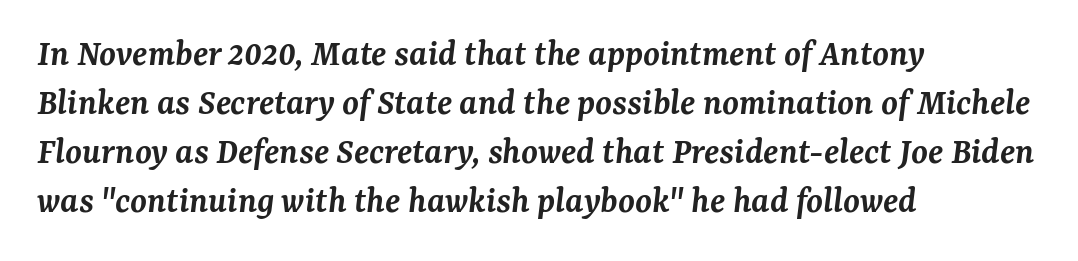
The image shows 38 px semibold serif type, italic (leaning right); set left-aligned, normal line spacing (1.29x), normal letter spacing, not underlined; medium stroke contrast and a medium x-height.
